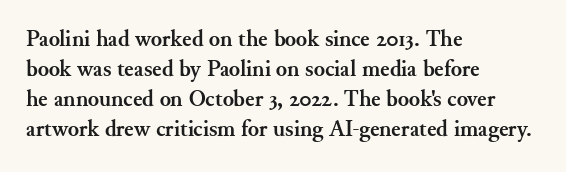
The image shows 23 px bold type, upright; set left-aligned, normal line spacing (1.3x), normal letter spacing, not underlined.
